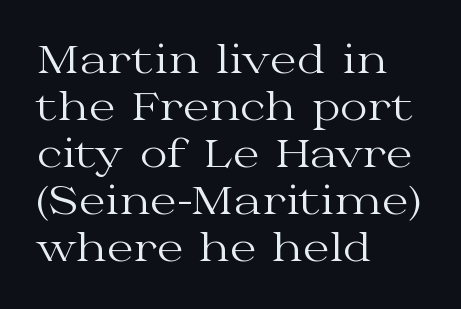
The image shows 38 px regular-weight, wide serif type, upright; set left-aligned, line spacing 1.24x, normal letter spacing, not underlined; medium stroke contrast and a medium x-height.
